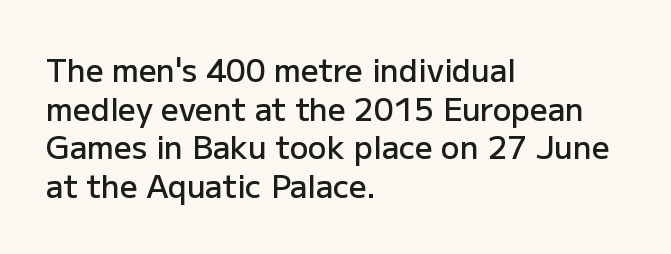
{"serif": "no", "italic": "no", "bold": "semi", "weight": "semibold", "width": "normal", "stroke_contrast": "low", "x_height": "medium", "monospaced": "no", "underline": "no", "align": "left", "line_spacing": "normal", "line_spacing_ratio": 1.25, "letter_spacing": "normal", "letter_spacing_em": 0.0, "glyph_px": 31}
